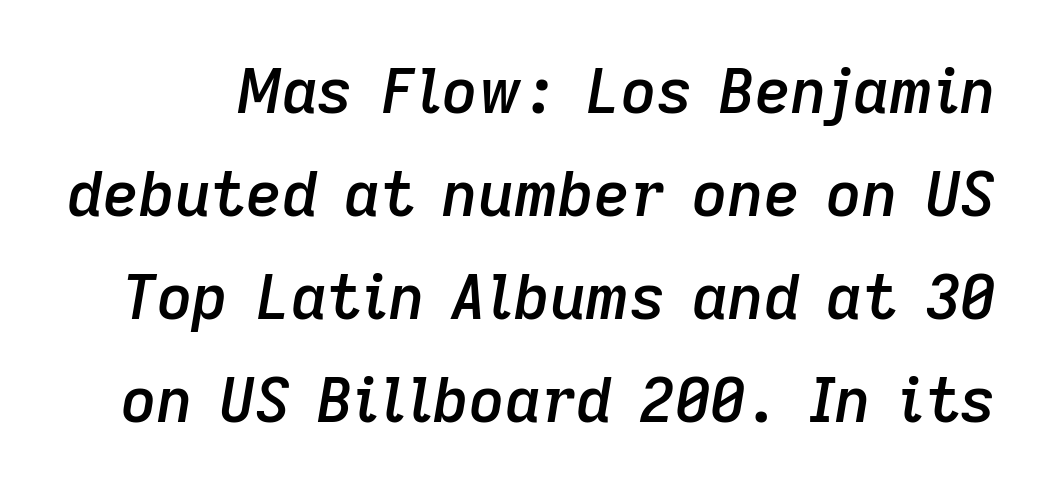
Q: Is the text bold? A: Semi-bold.
Q: Is the text italic (slanted)? A: Yes, it leans right by about 9 degrees.
Q: Is the text underlined? A: No.
Q: Is the spacing between letters normal or unusually wide? A: Normal.
Q: Is the spacing between lines tight, normal or loose? A: Normal.
Q: Width (condensed, normal, or wide)? A: Normal.
Q: Stroke contrast? A: Low.
Q: x-height? A: Medium.
Q: Monospaced? A: No.
